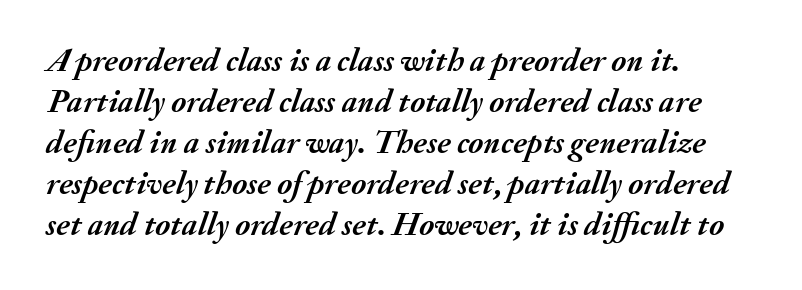
Q: Is the text bold? A: Yes.
Q: Is the text italic (slanted)? A: Yes, it leans right by about 20 degrees.
Q: Is the text underlined? A: No.
Q: How is the paragraph aligned? A: Left-aligned.
Q: Is the spacing between letters normal or unusually wide? A: Normal.
Q: Width (condensed, normal, or wide)? A: Normal.
Q: Stroke contrast? A: Medium.
Q: x-height? A: Small.
Q: Monospaced? A: No.
